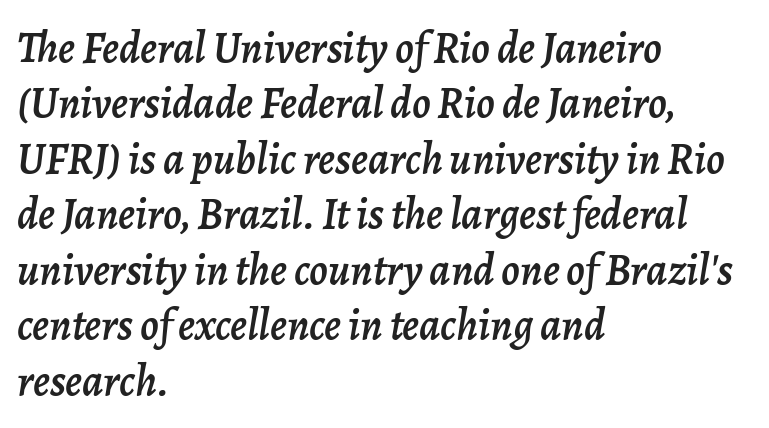
The image shows 44 px text type, italic (leaning right); set left-aligned, normal line spacing (1.26x), normal letter spacing, not underlined; low stroke contrast and a medium x-height.
